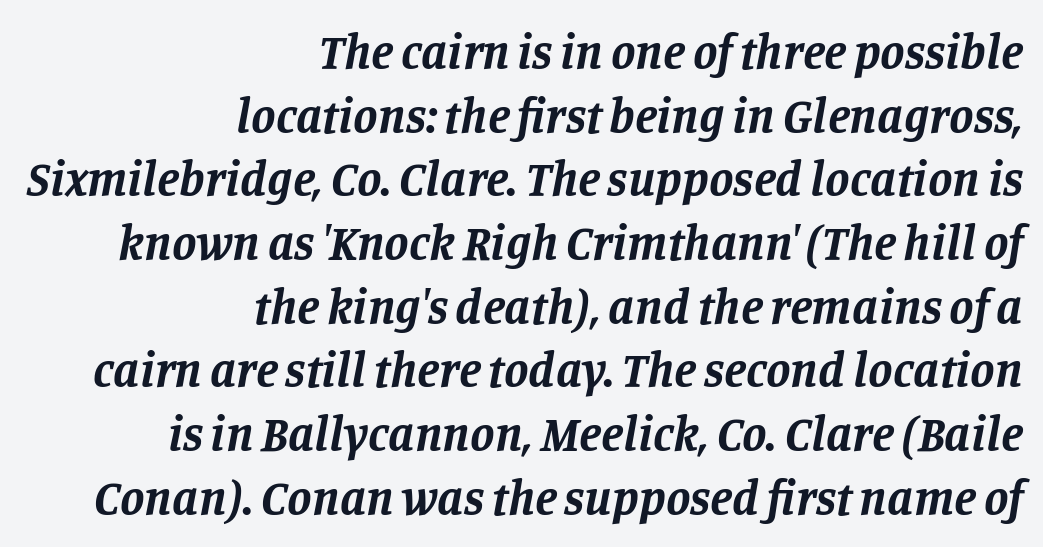
{"serif": "yes", "italic": "yes", "lean": "right", "slant_degrees": 11, "bold": "yes", "weight": "bold", "width": "normal", "stroke_contrast": "low", "x_height": "large", "monospaced": "no", "underline": "no", "align": "right", "line_spacing": "normal", "line_spacing_ratio": 1.3, "letter_spacing": "normal", "letter_spacing_em": 0.0, "glyph_px": 49}
